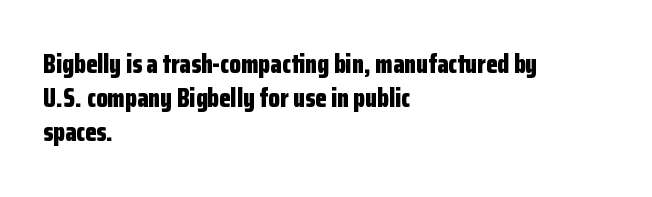
The image shows 26 px bold type, upright; set left-aligned, normal line spacing (1.31x), normal letter spacing, not underlined.
